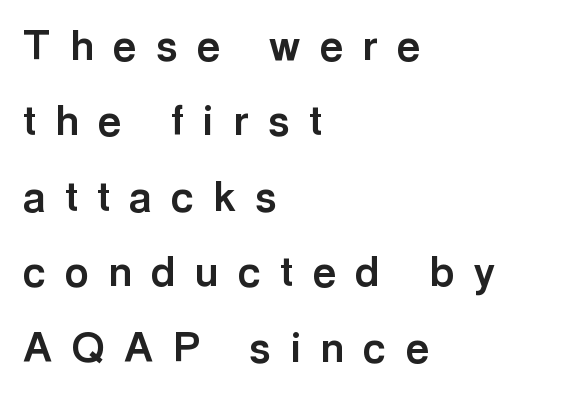
The space directly below the letters is spotless. No feet cap the strokes, marking this as sans-serif type. Style check: upright. The text block is weighted toward the left margin, trailing off unevenly rightward. There is plenty of visible air inserted between adjacent glyphs.
